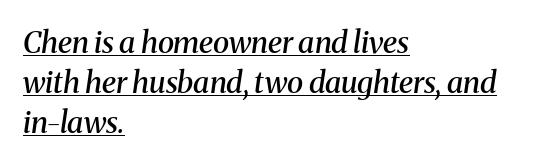
The image shows 30 px semibold serif type, italic (leaning right); set left-aligned, normal line spacing (1.33x), normal letter spacing, underlined; medium stroke contrast and a medium x-height.
